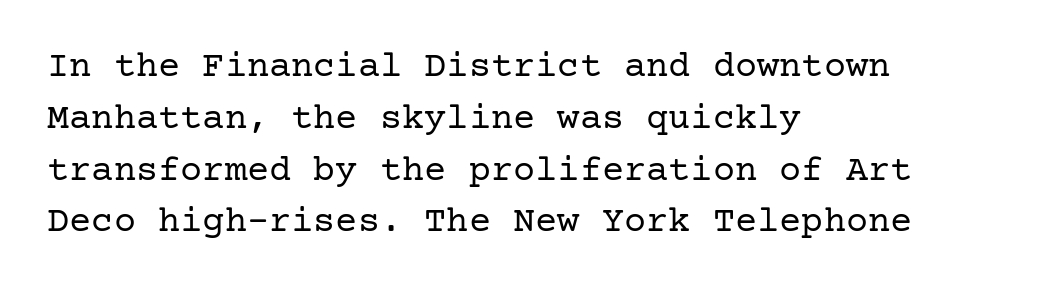
{"serif": "yes", "italic": "no", "bold": "no", "weight": "regular", "width": "normal", "stroke_contrast": "low", "x_height": "medium", "underline": "no", "align": "left", "line_spacing": "normal", "line_spacing_ratio": 1.4, "letter_spacing": "normal", "letter_spacing_em": 0.0, "glyph_px": 37}
